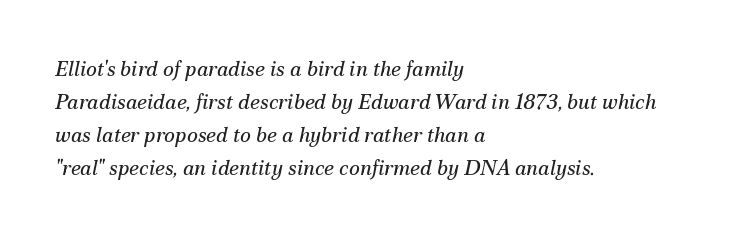
Q: Is the text bold? A: No.
Q: Is the text italic (slanted)? A: Yes, it leans right by about 12 degrees.
Q: Is the text underlined? A: No.
Q: How is the paragraph aligned? A: Left-aligned.
Q: Is the spacing between letters normal or unusually wide? A: Normal.
Q: Is the spacing between lines tight, normal or loose? A: Normal.
